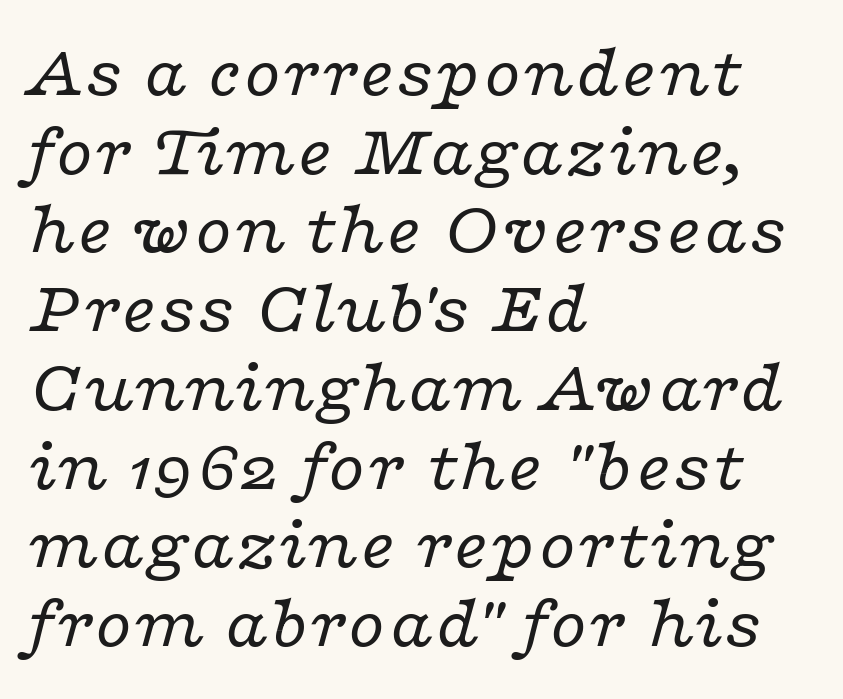
The image shows 75 px regular-weight, wide serif type, italic (leaning right); set left-aligned, tight line spacing (1.05x), normal letter spacing, not underlined; low stroke contrast and a medium x-height.
